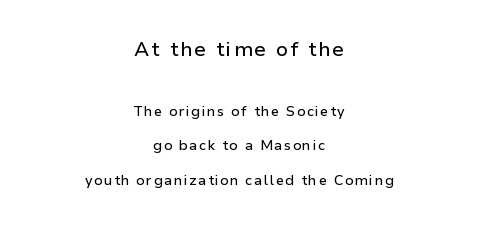
The image shows 20 px text type, upright; set centered, loose line spacing (2.48x), not underlined; the first (top) block is 1.43x larger.
